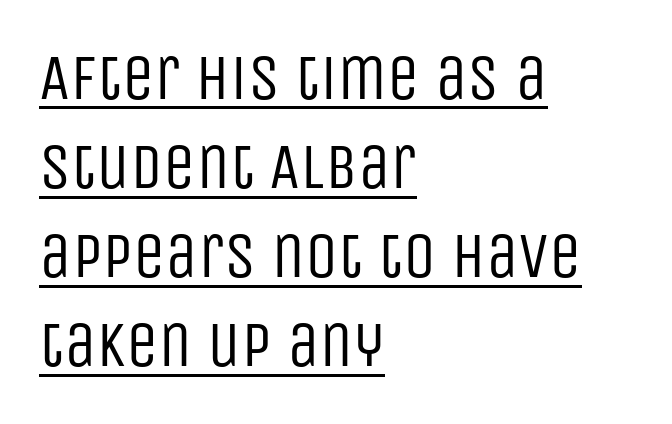
A roman cut, with each character standing at attention. The typesetter has applied underlining to the passage shown. These lines are rendered in a variable-pitch font. Stem width sits at or under what a default text font uses. The vertical gap from one line to the next is medium.
